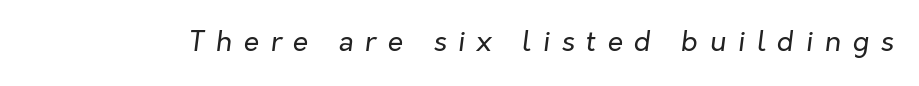
The image shows 28 px regular-weight type, italic (leaning right); set unusually wide letter spacing (+0.41 em), not underlined; low stroke contrast and a medium x-height.
